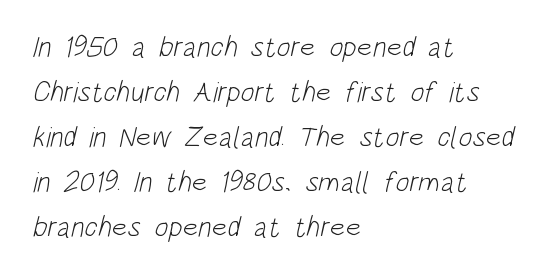
{"serif": "no", "bold": "no", "weight": "light", "width": "condensed", "stroke_contrast": "low", "x_height": "large", "monospaced": "no", "underline": "no", "align": "left", "line_spacing": "normal", "line_spacing_ratio": 1.55, "letter_spacing": "normal", "letter_spacing_em": 0.0, "glyph_px": 29}
